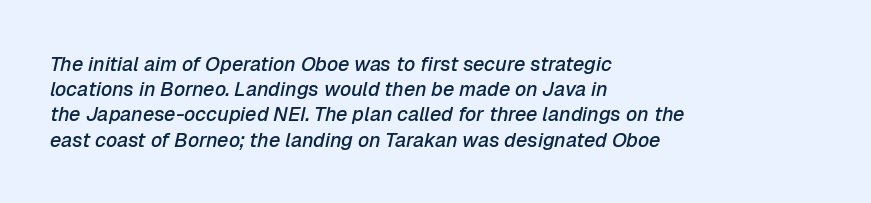
Q: Is the text bold? A: Semi-bold.
Q: Is the text italic (slanted)? A: Yes, it leans right by about 12 degrees.
Q: Is the text underlined? A: No.
Q: How is the paragraph aligned? A: Left-aligned.
Q: Is the spacing between letters normal or unusually wide? A: Normal.
Q: Is the spacing between lines tight, normal or loose? A: Normal.
